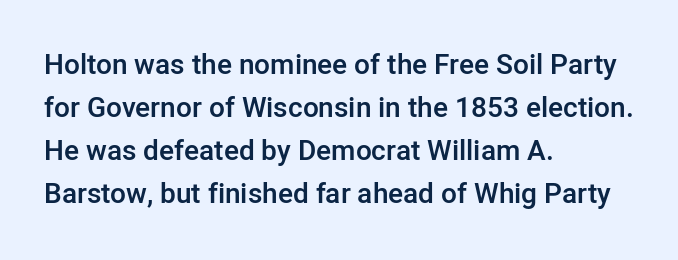
The image shows 28 px semibold sans-serif type, upright; set left-aligned, normal line spacing (1.54x), normal letter spacing, not underlined; low stroke contrast and a medium x-height.
